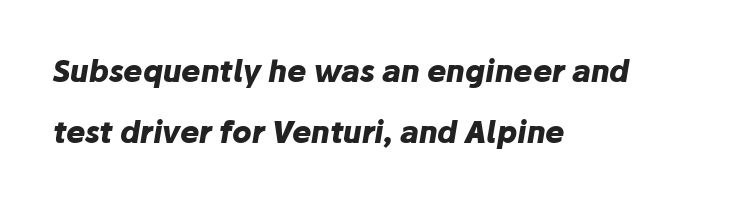
The image shows 29 px heavy type, italic (leaning right); set left-aligned, loose line spacing (2.11x), normal letter spacing, not underlined; low stroke contrast and a medium x-height.
